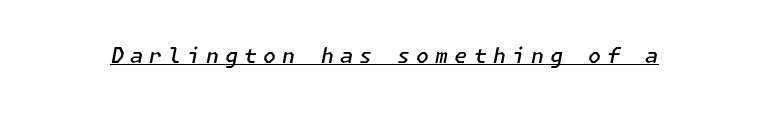
The image shows 21 px text type, italic (leaning right); set unusually wide letter spacing (+0.29 em), underlined.
